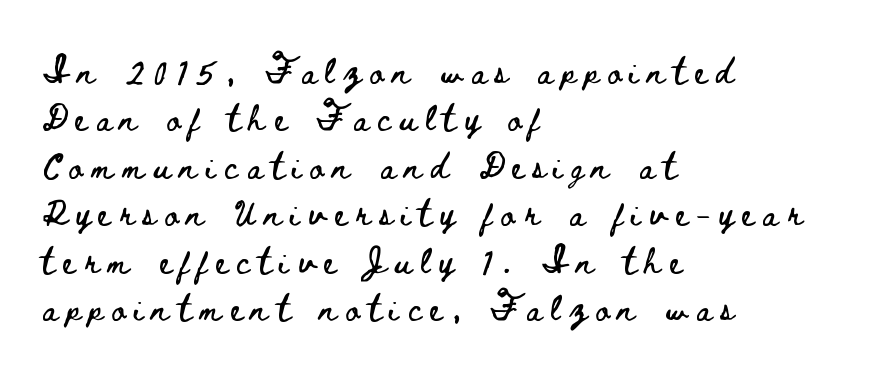
Descenders are the only things crossing below the line. These lines are set flush left with a ragged right edge. Widely set lines give the paragraph a tall, airy silhouette.
